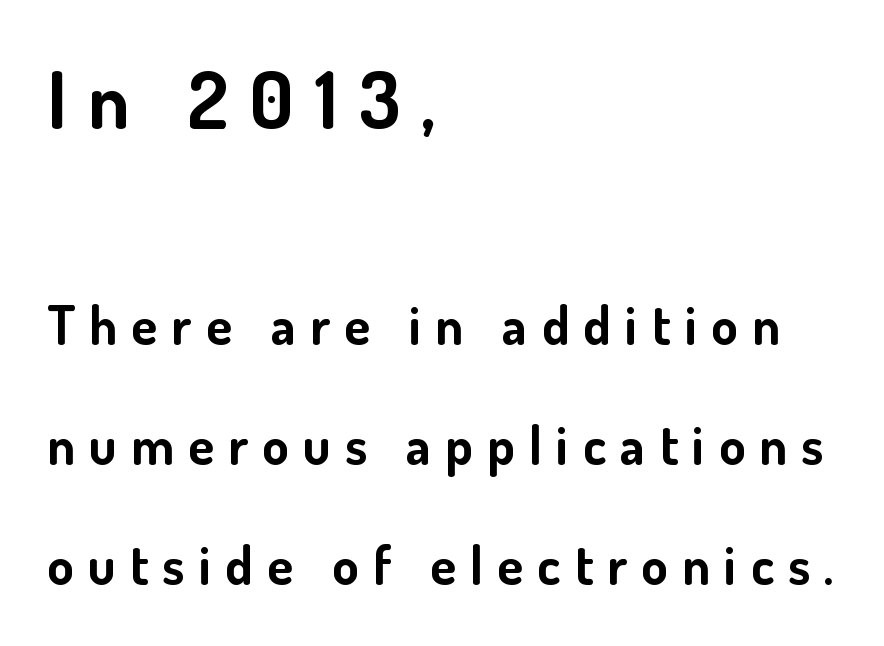
The font is running at its bold setting. Widely set lines give the paragraph a tall, airy silhouette. Only glyphs here, with clear space below each row. Top chunk: large. Bottom chunk: small.
